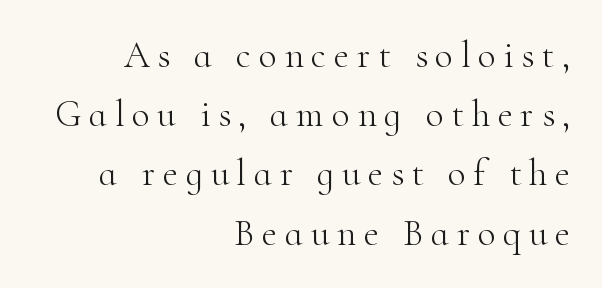
The image shows 37 px light serif type, upright; set right-aligned, normal line spacing (1.6x), unusually wide letter spacing (+0.21 em), not underlined; high stroke contrast and a small x-height.
